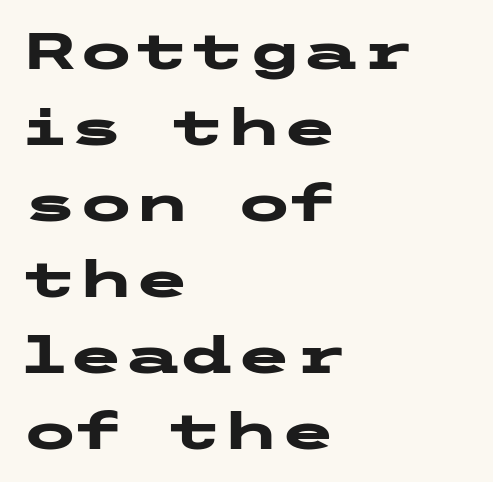
Q: Is the text bold? A: Yes.
Q: Is the text italic (slanted)? A: No, it is upright.
Q: Is the typeface a serif or a sans-serif typeface? A: Sans-serif.
Q: Is the text underlined? A: No.
Q: How is the paragraph aligned? A: Left-aligned.
Q: Is the spacing between letters normal or unusually wide? A: Normal.
Q: Is the spacing between lines tight, normal or loose? A: Normal.
Q: Width (condensed, normal, or wide)? A: Wide.
Q: Stroke contrast? A: Low.
Q: x-height? A: Medium.
